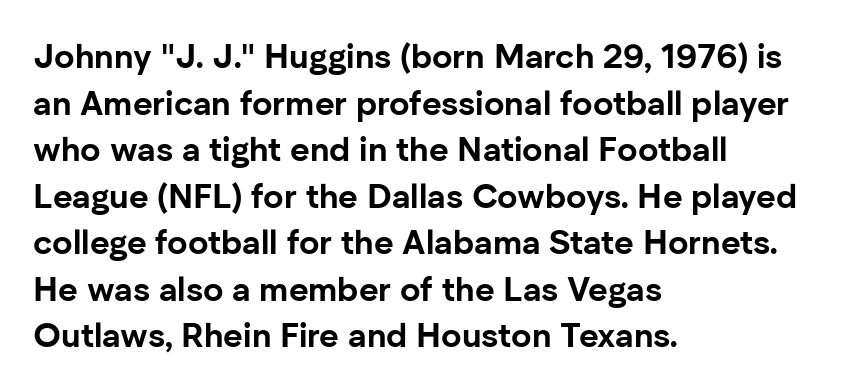
Q: Is the text bold? A: Yes.
Q: Is the text italic (slanted)? A: No, it is upright.
Q: Is the typeface a serif or a sans-serif typeface? A: Sans-serif.
Q: Is the text underlined? A: No.
Q: How is the paragraph aligned? A: Left-aligned.
Q: Is the spacing between letters normal or unusually wide? A: Normal.
Q: Is the spacing between lines tight, normal or loose? A: Normal.
Q: Width (condensed, normal, or wide)? A: Normal.
Q: Stroke contrast? A: Low.
Q: x-height? A: Medium.
Q: Monospaced? A: No.
